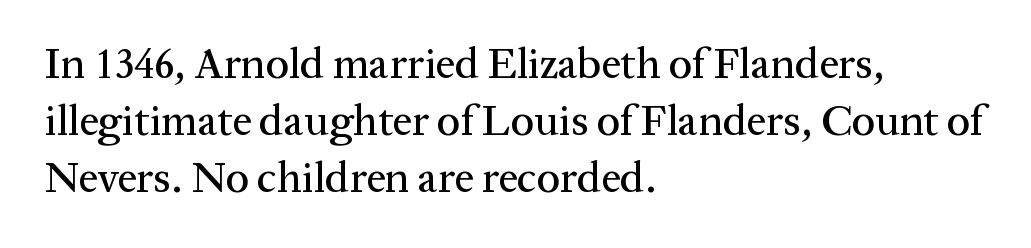
{"serif": "yes", "italic": "no", "width": "normal", "stroke_contrast": "medium", "x_height": "medium", "monospaced": "no", "underline": "no", "align": "left", "line_spacing": "normal", "line_spacing_ratio": 1.32, "letter_spacing": "normal", "letter_spacing_em": 0.0, "glyph_px": 43}
